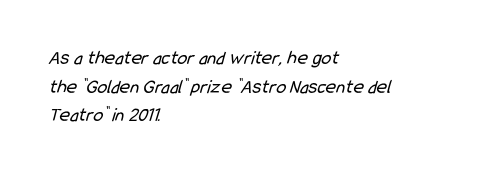
Q: Is the text bold? A: No.
Q: Is the text underlined? A: No.
Q: How is the paragraph aligned? A: Left-aligned.
Q: Is the spacing between letters normal or unusually wide? A: Normal.
Q: Is the spacing between lines tight, normal or loose? A: Normal.
